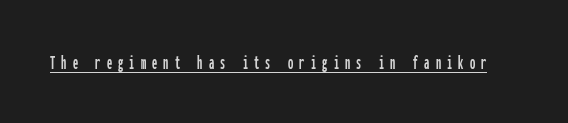
{"italic": "no", "underline": "yes", "letter_spacing": "wide", "letter_spacing_em": 0.29, "glyph_px": 21}
